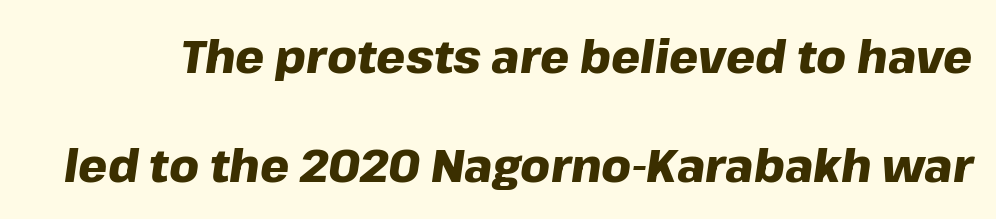
Just letters on the line, the space beneath them empty. Slant detected: the letters are inclined. The sample has been set heavy, in full bold. The face used here is proportionally spaced, like ordinary book or web type.
